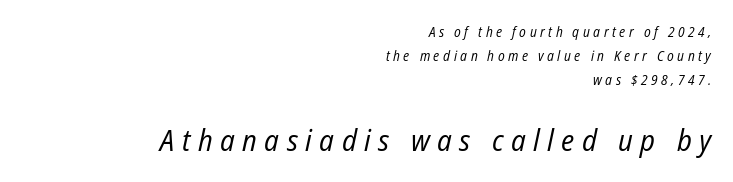
Q: Is the text bold? A: No.
Q: Is the text italic (slanted)? A: Yes, it leans right by about 12 degrees.
Q: Is the text underlined? A: No.
Q: How is the paragraph aligned? A: Right-aligned.
Q: Is the spacing between letters normal or unusually wide? A: Unusually wide.
Q: Which block of text is set in a larger size, the first (top) or the second (bottom)? A: The second (bottom) one.
Q: Width (condensed, normal, or wide)? A: Condensed.
Q: Stroke contrast? A: Low.
Q: x-height? A: Medium.
Q: Monospaced? A: No.
